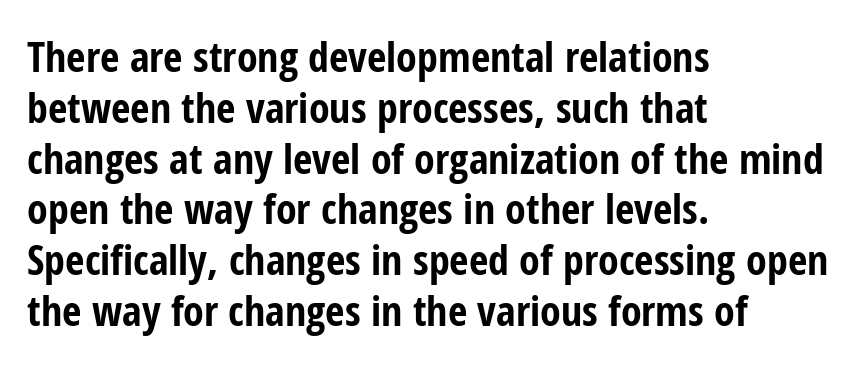
{"serif": "no", "italic": "no", "bold": "yes", "weight": "bold", "width": "condensed", "stroke_contrast": "low", "x_height": "medium", "monospaced": "no", "underline": "no", "align": "left", "line_spacing_ratio": 1.21, "letter_spacing": "normal", "letter_spacing_em": 0.0, "glyph_px": 42}
